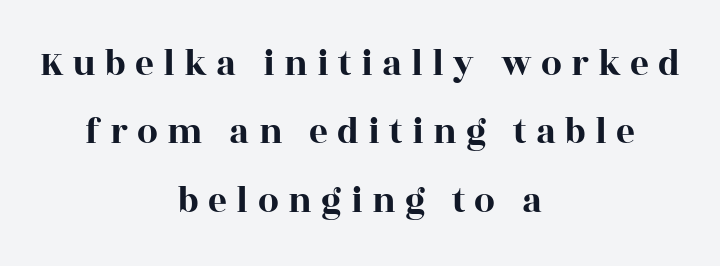
The image shows 37 px wide serif type, upright; set centered, line spacing 1.85x, unusually wide letter spacing (+0.25 em), not underlined; a large x-height.
